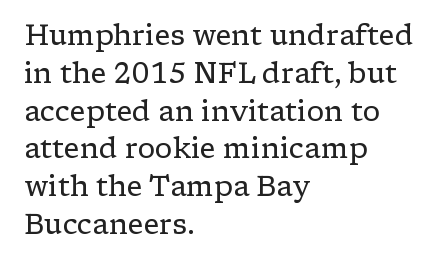
The image shows 28 px regular-weight, wide serif type, upright; set left-aligned, normal line spacing (1.35x), normal letter spacing, not underlined; low stroke contrast and a medium x-height.
